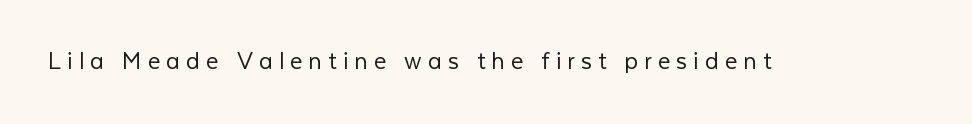
{"italic": "no", "bold": "no", "underline": "no", "letter_spacing": "wide", "letter_spacing_em": 0.22, "glyph_px": 27}
